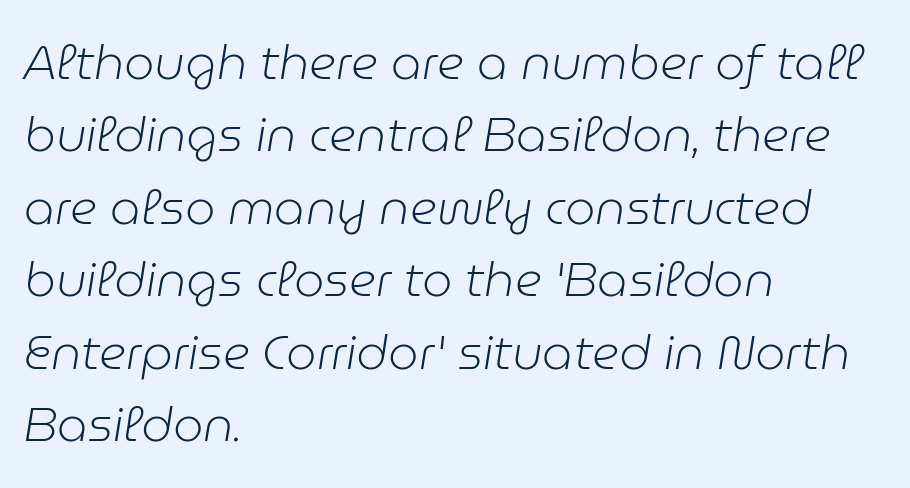
The image shows 48 px light type, italic (leaning right); set left-aligned, normal line spacing (1.51x), normal letter spacing, not underlined; low stroke contrast and a medium x-height.
